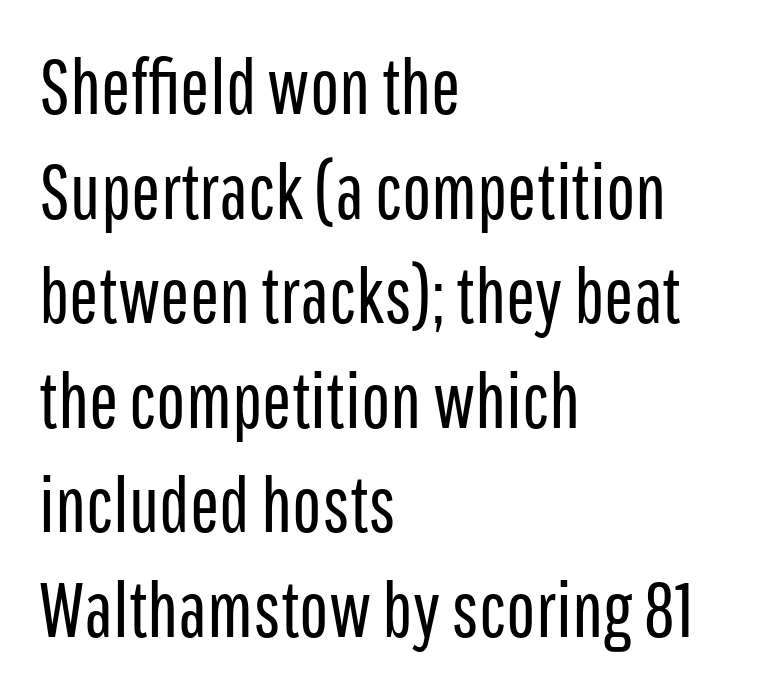
Notice how descenders clear the ascenders below comfortably — that's standard leading. Stems here are at most as thick as an everyday book face. Spacing between characters is what you'd get straight out of the box. Decoration check: the copy has no underline. This is roman type, the default non-slanted kind.
